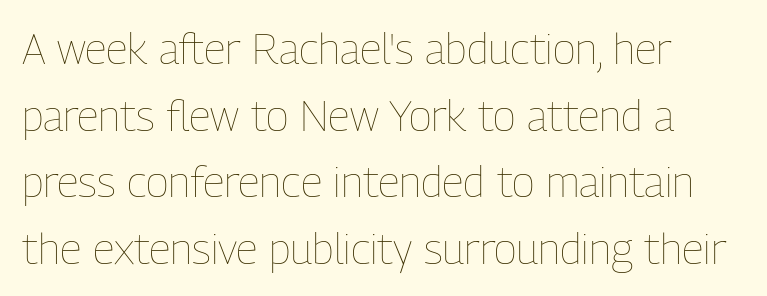
{"italic": "no", "bold": "no", "weight": "thin", "width": "condensed", "stroke_contrast": "low", "x_height": "medium", "monospaced": "no", "underline": "no", "align": "left", "line_spacing": "normal", "line_spacing_ratio": 1.55, "letter_spacing": "normal", "letter_spacing_em": 0.0, "glyph_px": 43}
